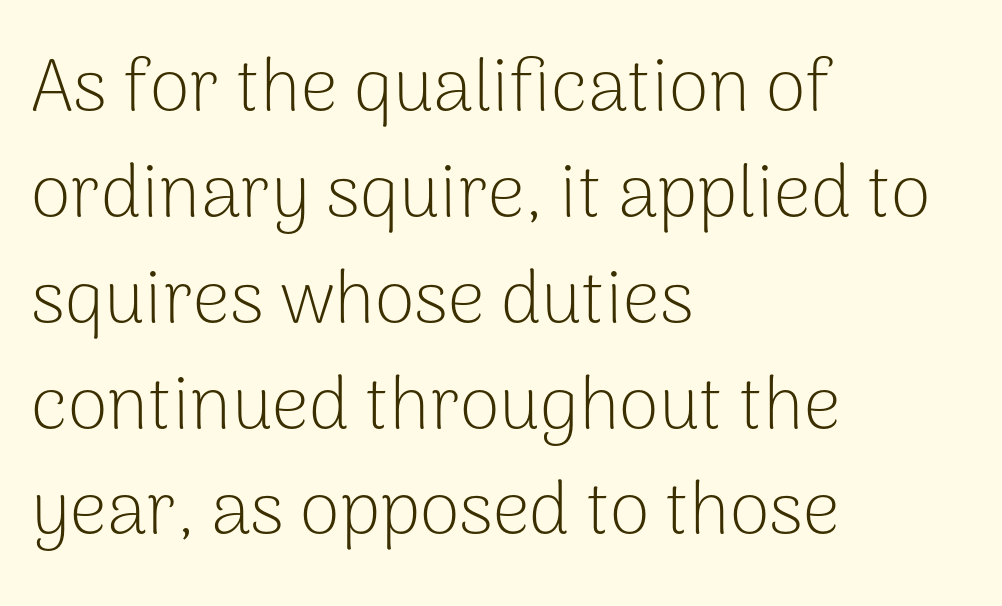
{"serif": "no", "italic": "no", "bold": "no", "weight": "light", "width": "normal", "stroke_contrast": "low", "x_height": "medium", "monospaced": "no", "underline": "no", "align": "left", "line_spacing": "normal", "line_spacing_ratio": 1.45, "letter_spacing": "normal", "letter_spacing_em": 0.0, "glyph_px": 73}
